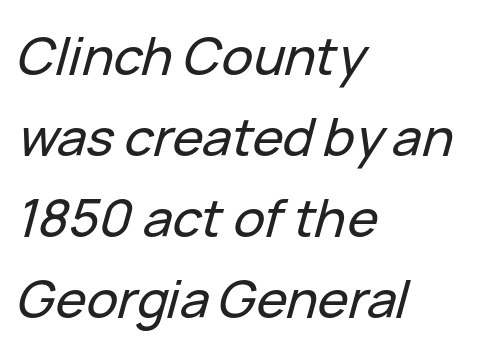
The image shows 52 px text type, italic (leaning right); set left-aligned, normal line spacing (1.56x), normal letter spacing, not underlined; low stroke contrast and a medium x-height.
